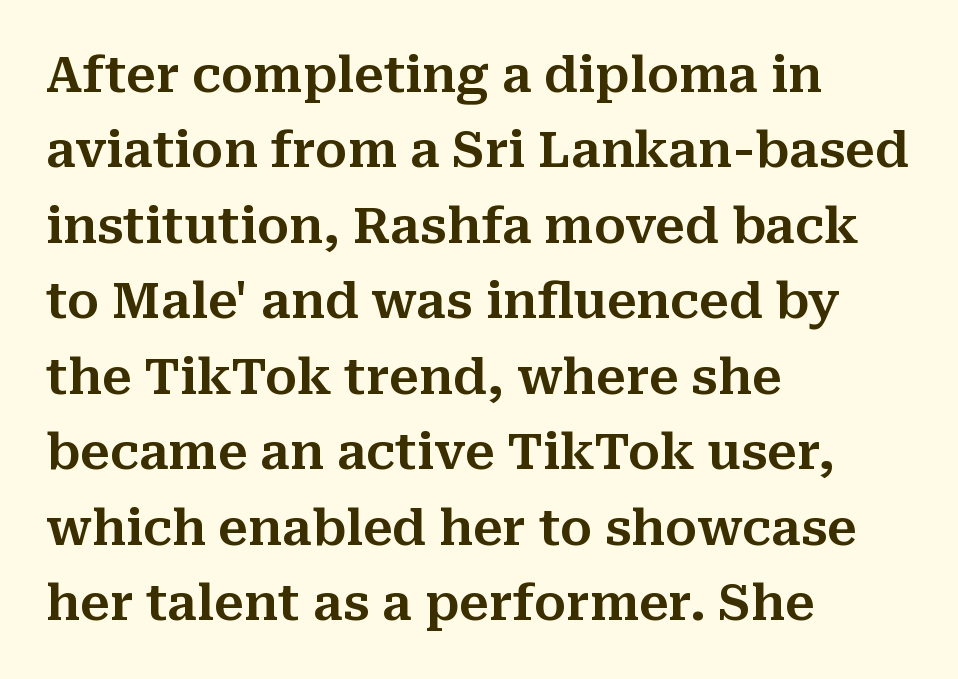
Leading matches the norm, producing a regular column. The glyphs in this specimen are seriffed. Check under the words: just untouched page. This sample has the flowing, uneven cadence of proportional lettering. The ragged edge is on the right, which tells us the setting is flush left.
